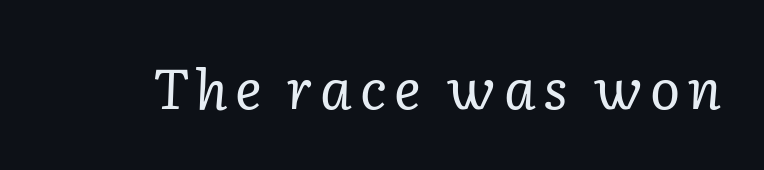
The image shows 56 px regular-weight serif type, italic (leaning right); set not underlined; low stroke contrast and a medium x-height.
